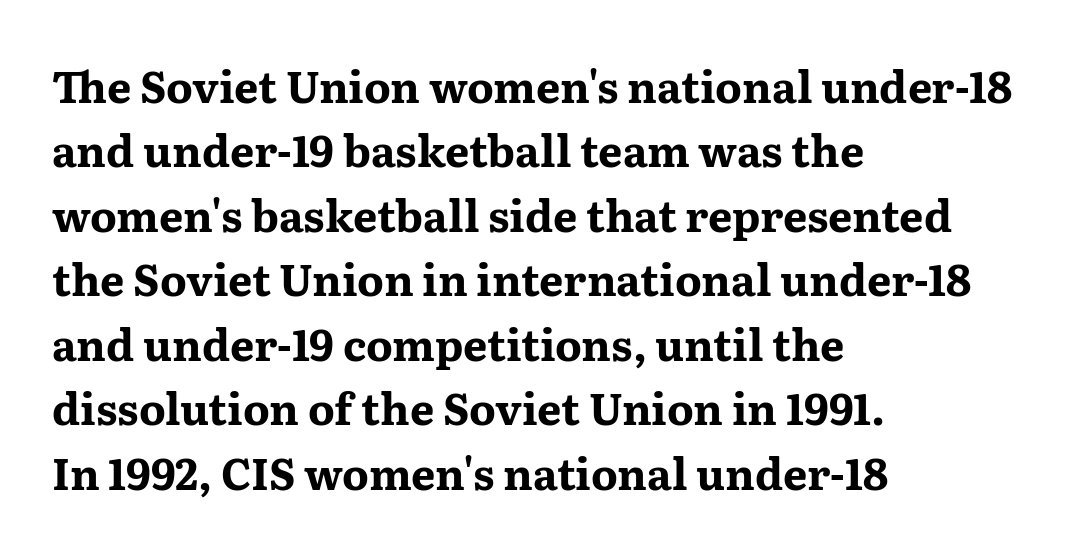
The image shows 43 px bold, wide serif type, upright; set left-aligned, normal line spacing (1.5x), normal letter spacing, not underlined; medium stroke contrast and a medium x-height.
